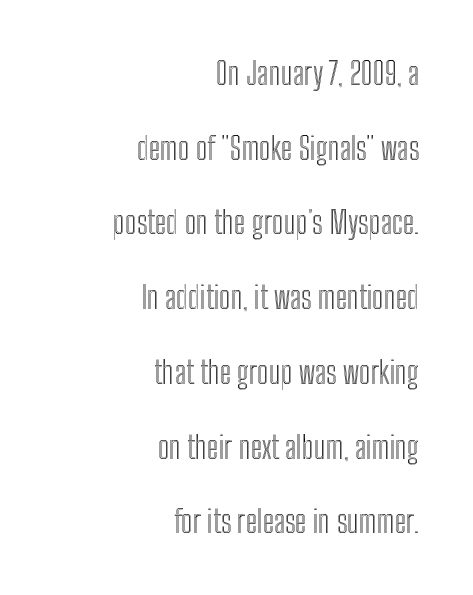
Q: Is the text italic (slanted)? A: No, it is upright.
Q: Is the text underlined? A: No.
Q: How is the paragraph aligned? A: Right-aligned.
Q: Is the spacing between letters normal or unusually wide? A: Normal.
Q: Is the spacing between lines tight, normal or loose? A: Loose.
Q: Width (condensed, normal, or wide)? A: Condensed.
Q: x-height? A: Medium.
Q: Monospaced? A: No.
